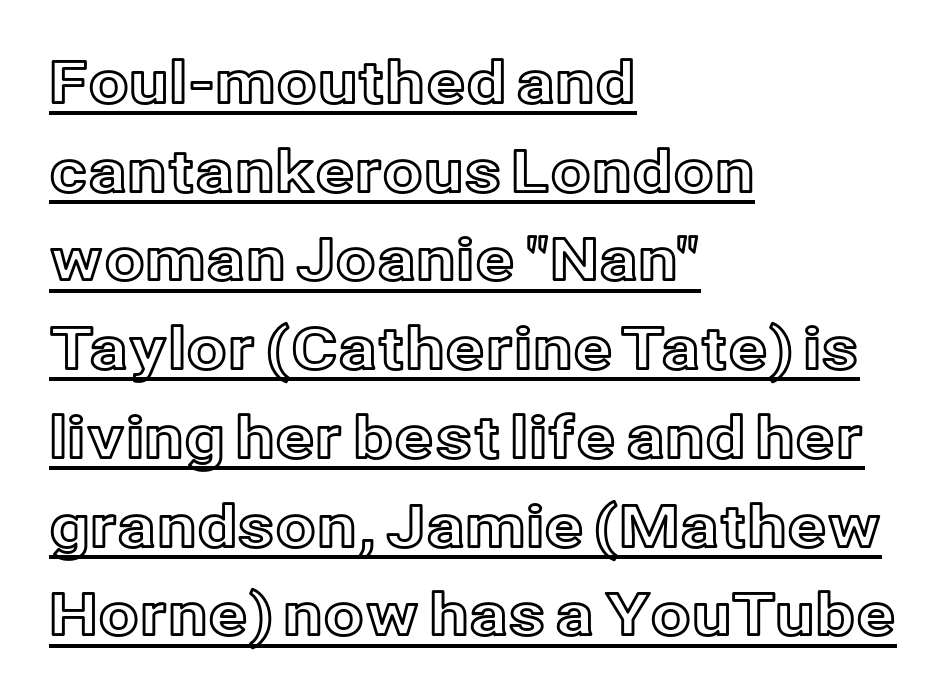
Q: Is the text italic (slanted)? A: No, it is upright.
Q: Is the text underlined? A: Yes.
Q: How is the paragraph aligned? A: Left-aligned.
Q: Is the spacing between letters normal or unusually wide? A: Normal.
Q: Is the spacing between lines tight, normal or loose? A: Normal.
Q: Width (condensed, normal, or wide)? A: Normal.
Q: x-height? A: Medium.
Q: Monospaced? A: No.
